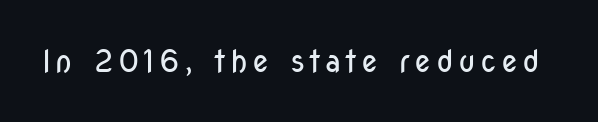
The specimen omits any rule beneath the text block's lines. Stem width sits at or under what a default text font uses. The letters carry no serifs — their stems end cleanly without finishing strokes. Proportional: the letters do not fall into vertical columns. Rendered with straight, roman letterforms.
